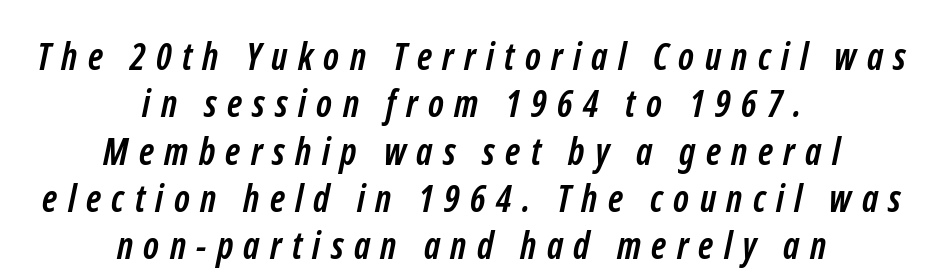
The image shows 37 px semibold, condensed sans-serif type; set centered, normal line spacing (1.28x), unusually wide letter spacing (+0.28 em), not underlined; low stroke contrast and a medium x-height.
